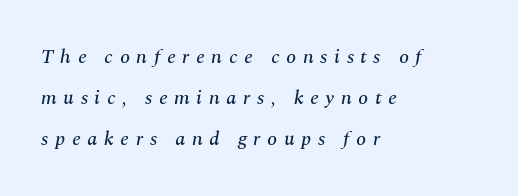
Q: Is the text italic (slanted)? A: Yes, it leans right by about 10 degrees.
Q: Is the text underlined? A: No.
Q: How is the paragraph aligned? A: Left-aligned.
Q: Is the spacing between letters normal or unusually wide? A: Unusually wide.
Q: Is the spacing between lines tight, normal or loose? A: Loose.
